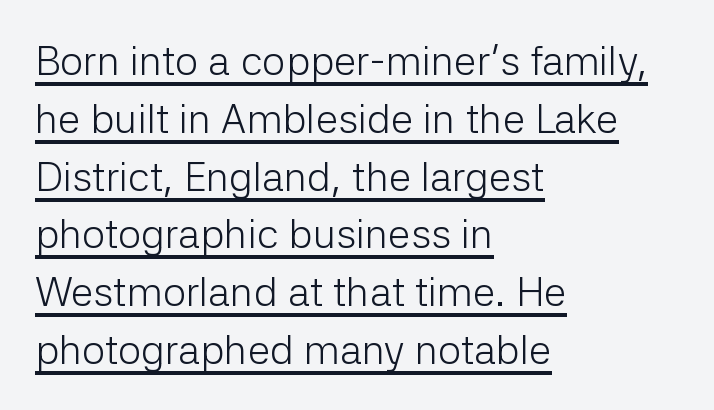
The image shows 41 px light sans-serif type, upright; set left-aligned, normal line spacing (1.41x), normal letter spacing, underlined; low stroke contrast and a medium x-height.
